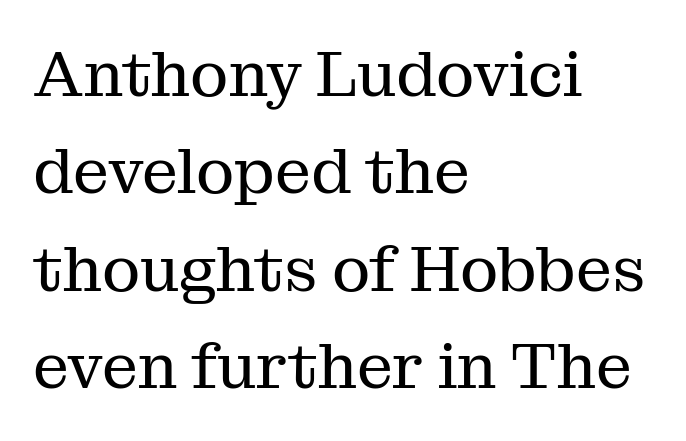
The image shows 64 px regular-weight serif type, upright; set left-aligned, normal line spacing (1.52x), normal letter spacing, not underlined; medium stroke contrast and a medium x-height.
